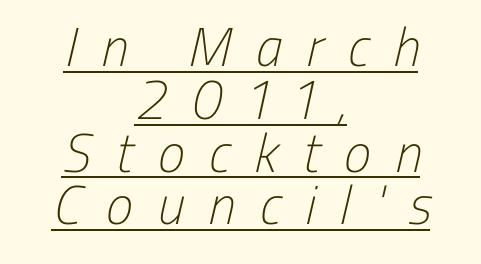
The image shows 55 px light, condensed sans-serif type; set centered, tight line spacing (0.96x), unusually wide letter spacing (+0.44 em), underlined; low stroke contrast and a medium x-height.
